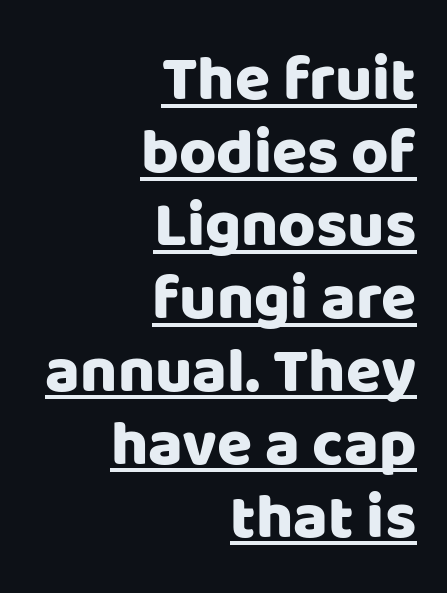
{"serif": "no", "italic": "no", "width": "normal", "stroke_contrast": "low", "x_height": "large", "monospaced": "no", "underline": "yes", "align": "right", "line_spacing": "tight", "line_spacing_ratio": 1.14, "letter_spacing": "normal", "letter_spacing_em": 0.0, "glyph_px": 64}
